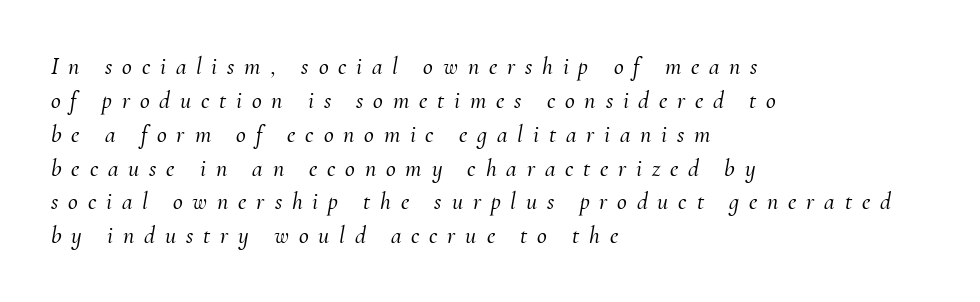
The image shows 24 px text type, italic (leaning right); set left-aligned, normal line spacing (1.41x), unusually wide letter spacing (+0.41 em), not underlined.
